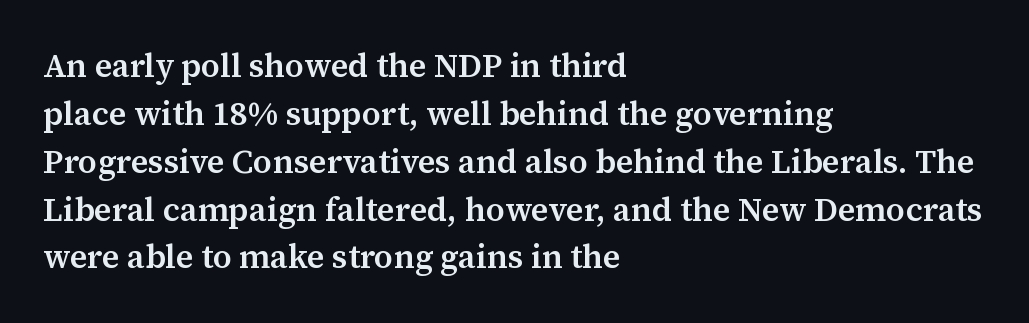
{"serif": "yes", "italic": "no", "bold": "semi", "weight": "semibold", "width": "normal", "stroke_contrast": "medium", "x_height": "medium", "monospaced": "no", "underline": "no", "align": "left", "line_spacing": "normal", "line_spacing_ratio": 1.45, "letter_spacing": "normal", "letter_spacing_em": 0.0, "glyph_px": 33}
